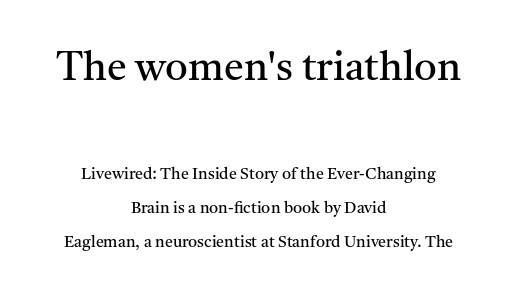
The image shows 40 px regular-weight serif type, upright; set centered, loose line spacing (2.13x), normal letter spacing, not underlined; the first (top) block is 2.5x larger; medium stroke contrast and a medium x-height.
